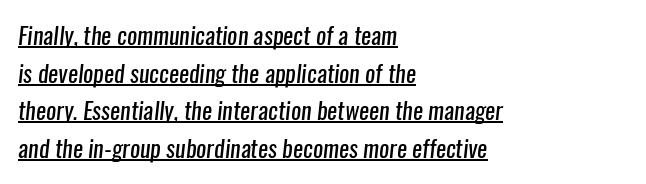
Q: Is the text bold? A: No.
Q: Is the text underlined? A: Yes.
Q: How is the paragraph aligned? A: Left-aligned.
Q: Is the spacing between letters normal or unusually wide? A: Normal.
Q: Is the spacing between lines tight, normal or loose? A: Normal.
